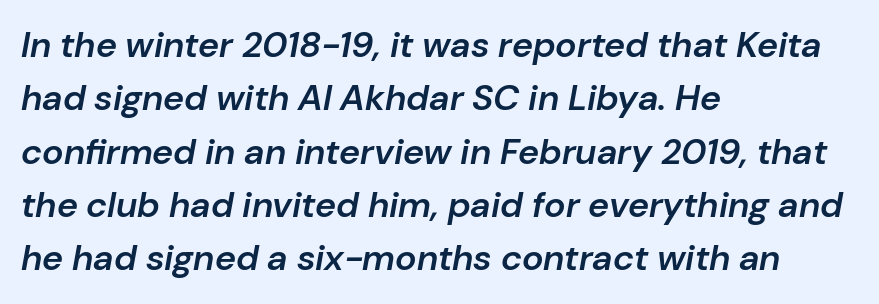
Q: Is the text bold? A: Semi-bold.
Q: Is the text italic (slanted)? A: Yes, it leans right by about 10 degrees.
Q: Is the text underlined? A: No.
Q: How is the paragraph aligned? A: Left-aligned.
Q: Is the spacing between letters normal or unusually wide? A: Normal.
Q: Is the spacing between lines tight, normal or loose? A: Normal.
Q: Width (condensed, normal, or wide)? A: Normal.
Q: Stroke contrast? A: Low.
Q: x-height? A: Medium.
Q: Monospaced? A: No.
